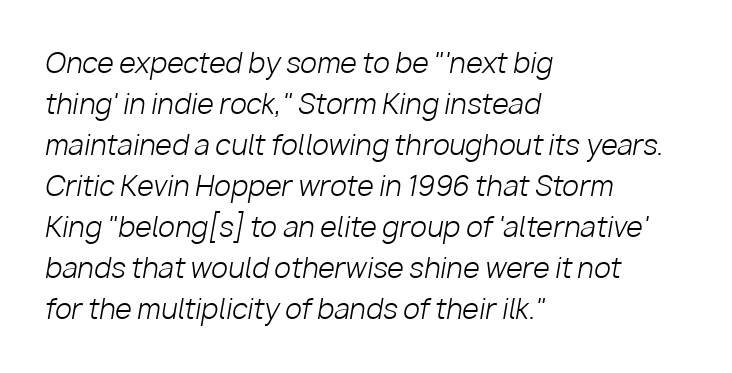
Italic: yes, the glyphs are oblique. Does the copy run flush right? No — it runs flush left. Underline: absent. Vertically, the passage feels balanced, rows spaced as you'd expect. The letters sit at their default tracking, neither squeezed nor spread.
